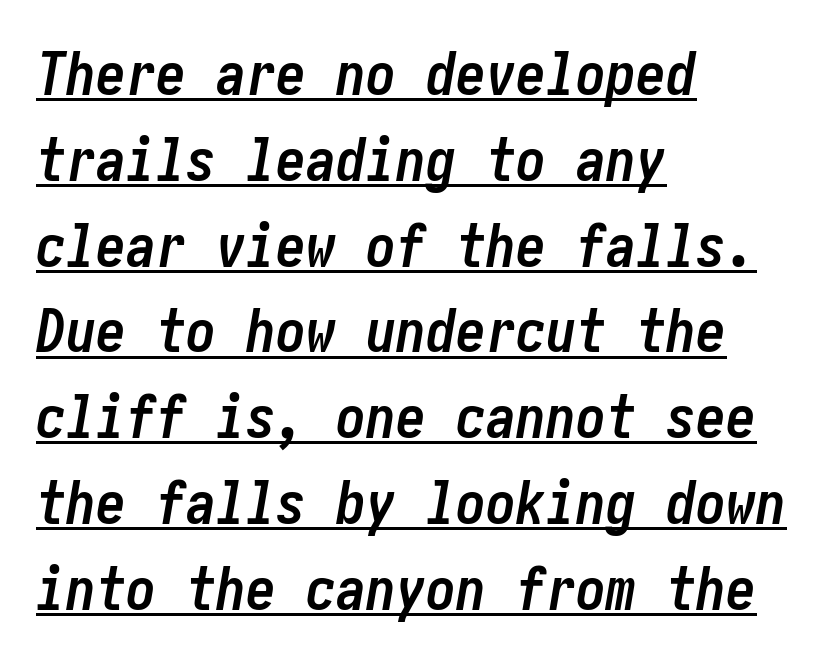
Reading down the column, the eye jumps a familiar distance to each next line. Does a line run under the words? Yes, clearly. Each line starts at the same left margin while the right side varies. The glyphs look as if they've been sheared to an angle. The characters look thick and weighty, a clear bold. The type is set solid horizontally, with unmodified tracking.
